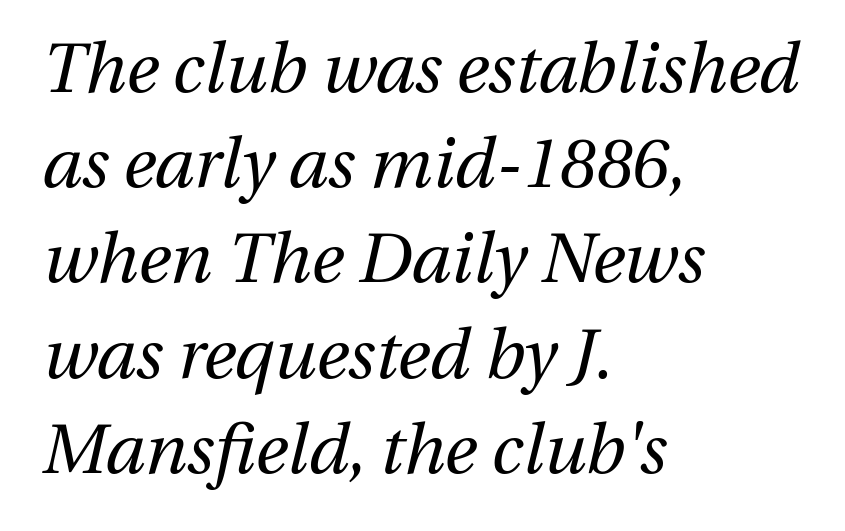
Q: Is the text bold? A: No.
Q: Is the text italic (slanted)? A: Yes, it leans right by about 13 degrees.
Q: Is the text underlined? A: No.
Q: How is the paragraph aligned? A: Left-aligned.
Q: Is the spacing between letters normal or unusually wide? A: Normal.
Q: Is the spacing between lines tight, normal or loose? A: Normal.
Q: Width (condensed, normal, or wide)? A: Normal.
Q: Stroke contrast? A: Medium.
Q: x-height? A: Medium.
Q: Monospaced? A: No.
